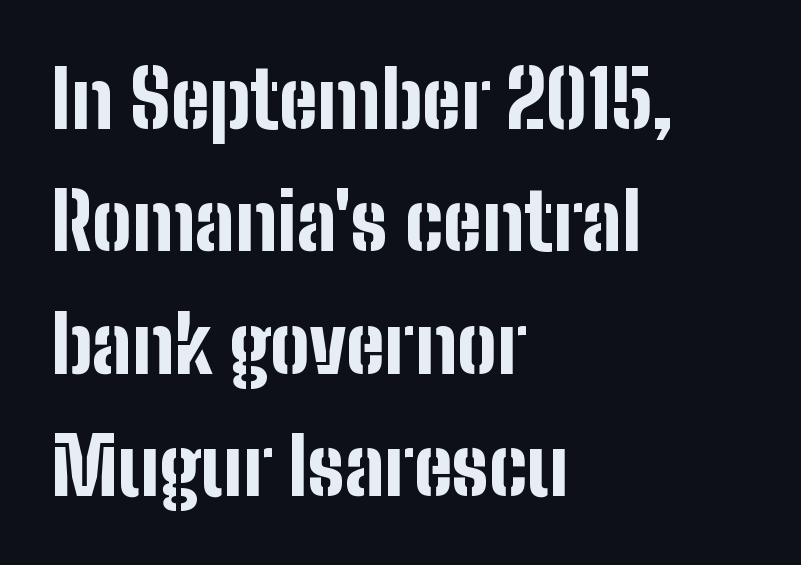
{"serif": "no", "italic": "no", "bold": "yes", "weight": "bold", "width": "condensed", "stroke_contrast": "low", "x_height": "medium", "monospaced": "no", "underline": "no", "align": "left", "line_spacing": "normal", "line_spacing_ratio": 1.55, "letter_spacing": "normal", "letter_spacing_em": 0.0, "glyph_px": 79}
